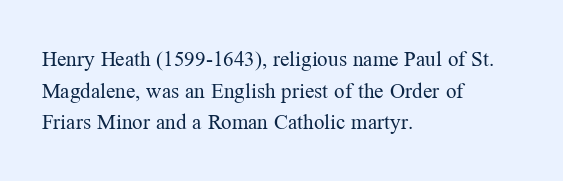
Q: Is the text bold? A: No.
Q: Is the text italic (slanted)? A: No, it is upright.
Q: Is the text underlined? A: No.
Q: How is the paragraph aligned? A: Left-aligned.
Q: Is the spacing between letters normal or unusually wide? A: Normal.
Q: Is the spacing between lines tight, normal or loose? A: Normal.
